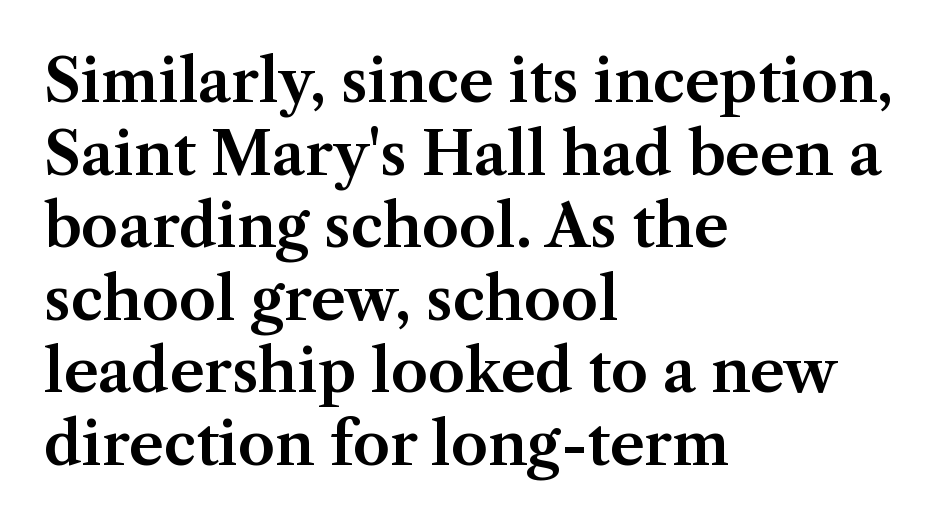
Does extra space separate the letters? No, they use regular spacing. Notice how the stems are strictly vertical — no italics here. Type style note: has serifs. Beneath every word, the page is bare. Looks like regular typesetting: each glyph gets only the width it needs. One-word summary of the alignment: left.
